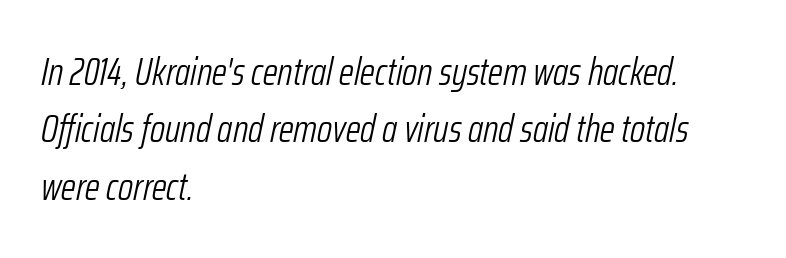
Q: Is the text bold? A: No.
Q: Is the text italic (slanted)? A: Yes, it leans right by about 12 degrees.
Q: Is the text underlined? A: No.
Q: How is the paragraph aligned? A: Left-aligned.
Q: Is the spacing between letters normal or unusually wide? A: Normal.
Q: Is the spacing between lines tight, normal or loose? A: Normal.
Q: Width (condensed, normal, or wide)? A: Condensed.
Q: Stroke contrast? A: Low.
Q: x-height? A: Medium.
Q: Monospaced? A: No.
